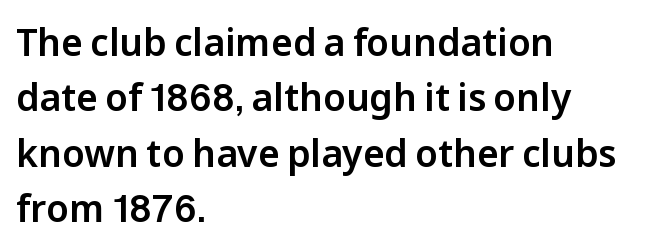
Q: Is the text italic (slanted)? A: No, it is upright.
Q: Is the typeface a serif or a sans-serif typeface? A: Sans-serif.
Q: Is the text underlined? A: No.
Q: How is the paragraph aligned? A: Left-aligned.
Q: Is the spacing between letters normal or unusually wide? A: Normal.
Q: Is the spacing between lines tight, normal or loose? A: Normal.
Q: Width (condensed, normal, or wide)? A: Normal.
Q: Stroke contrast? A: Low.
Q: x-height? A: Medium.
Q: Monospaced? A: No.
